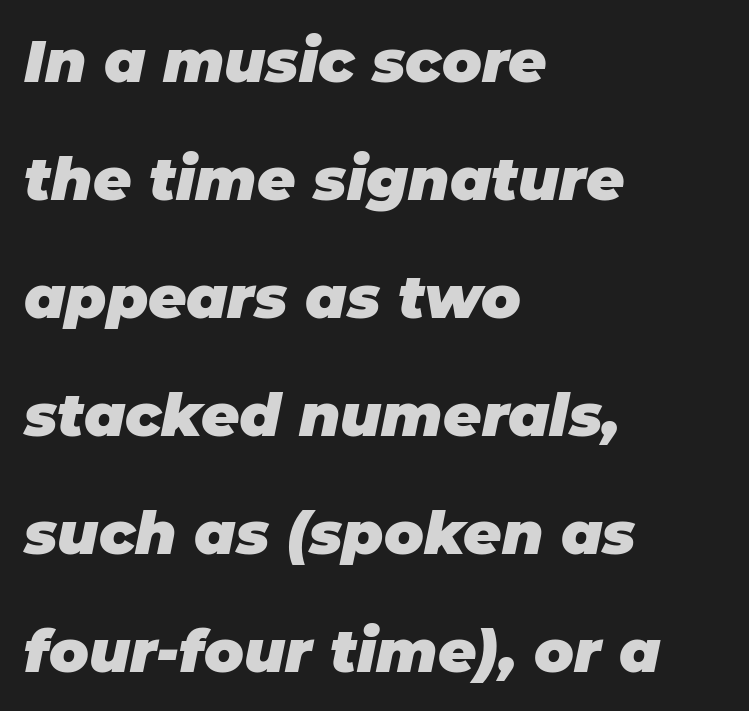
No extra tracking has been applied to these lines. The letters are bold, with thick, heavy strokes. Each letter keeps its own natural width here, so spacing adapts to shape. The foot of each line stays bare and open.
